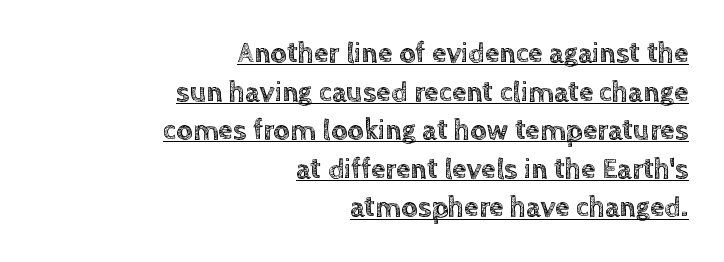
{"italic": "no", "width": "normal", "x_height": "large", "monospaced": "no", "underline": "yes", "align": "right", "line_spacing": "normal", "line_spacing_ratio": 1.33, "letter_spacing": "normal", "letter_spacing_em": 0.0, "glyph_px": 29}
